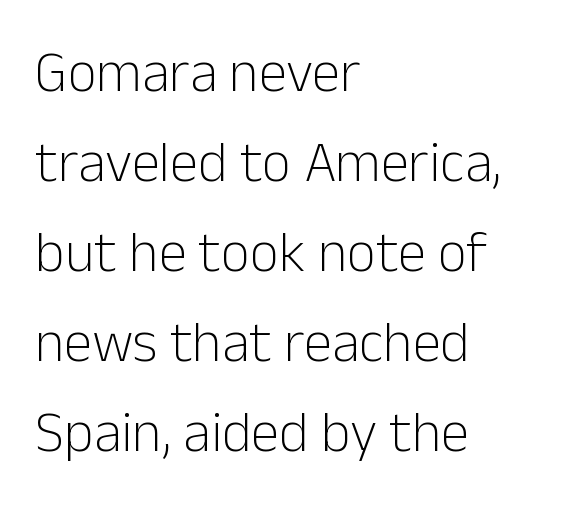
{"serif": "no", "italic": "no", "bold": "no", "weight": "light", "width": "normal", "stroke_contrast": "low", "x_height": "medium", "monospaced": "no", "underline": "no", "align": "left", "line_spacing": "normal", "line_spacing_ratio": 1.58, "letter_spacing": "normal", "letter_spacing_em": 0.0, "glyph_px": 57}
